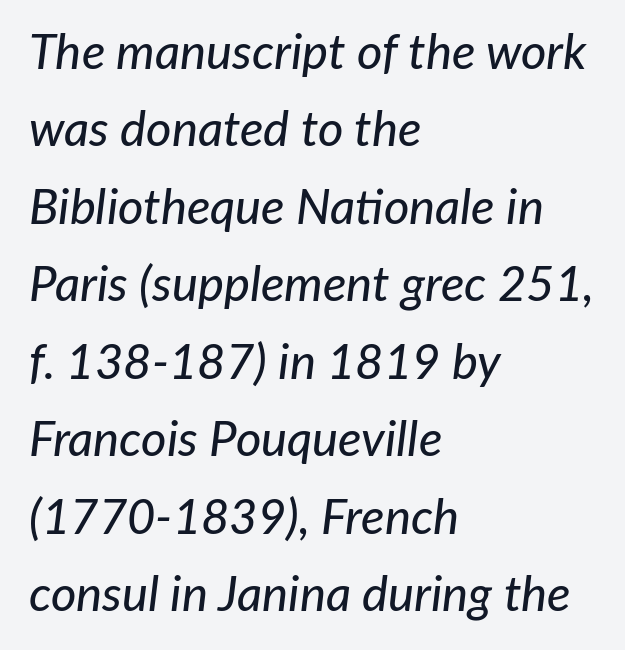
Q: Is the text italic (slanted)? A: Yes, it leans right by about 7 degrees.
Q: Is the text underlined? A: No.
Q: How is the paragraph aligned? A: Left-aligned.
Q: Is the spacing between letters normal or unusually wide? A: Normal.
Q: Is the spacing between lines tight, normal or loose? A: Normal.
Q: Width (condensed, normal, or wide)? A: Normal.
Q: Stroke contrast? A: Low.
Q: x-height? A: Medium.
Q: Monospaced? A: No.
